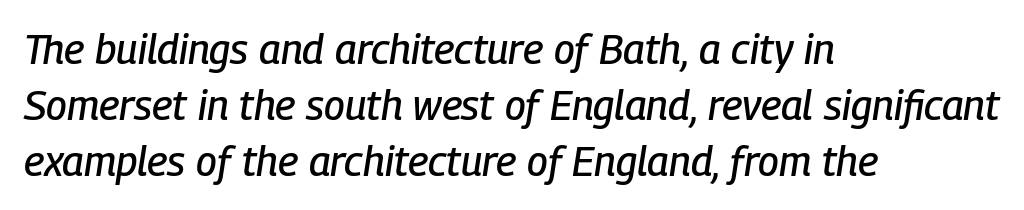
Q: Is the text italic (slanted)? A: Yes, it leans right by about 9 degrees.
Q: Is the text underlined? A: No.
Q: How is the paragraph aligned? A: Left-aligned.
Q: Is the spacing between letters normal or unusually wide? A: Normal.
Q: Is the spacing between lines tight, normal or loose? A: Normal.
Q: Width (condensed, normal, or wide)? A: Condensed.
Q: Stroke contrast? A: Low.
Q: x-height? A: Medium.
Q: Monospaced? A: No.
